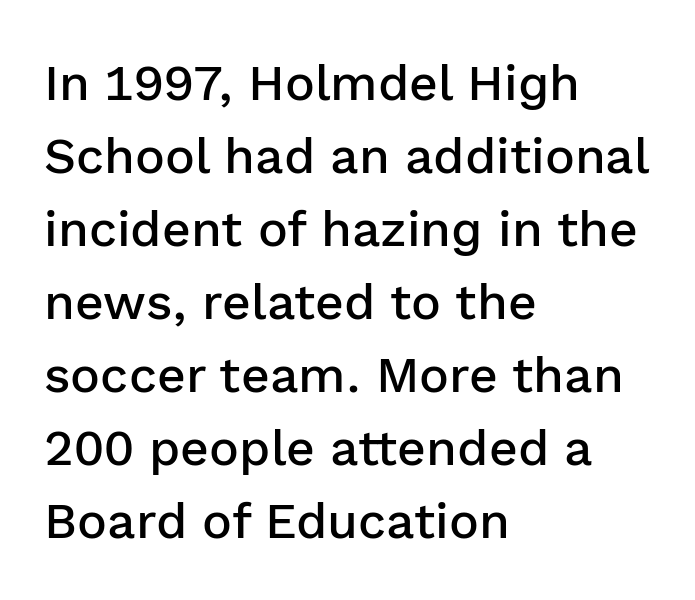
The image shows 50 px semibold sans-serif type, upright; set left-aligned, normal line spacing (1.46x), normal letter spacing, not underlined; low stroke contrast and a medium x-height.
